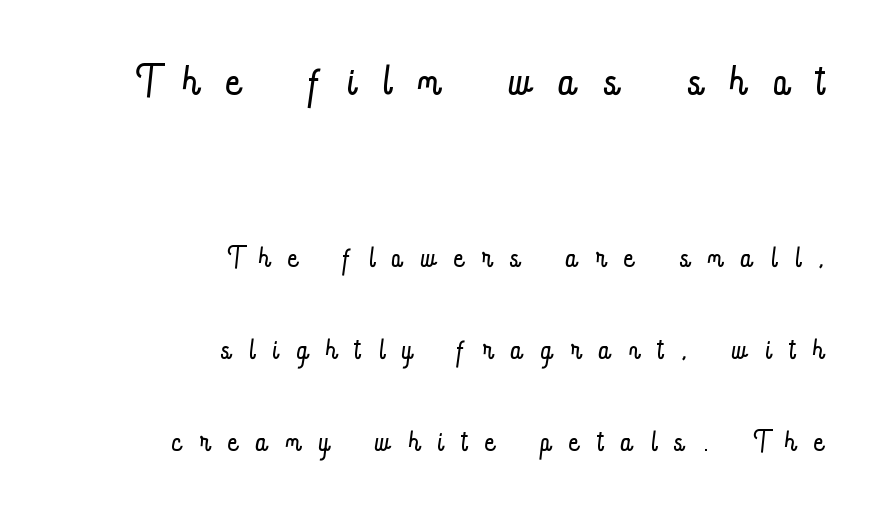
The image shows 60 px light, condensed type; set right-aligned, loose line spacing (2.29x), unusually wide letter spacing (+0.48 em), not underlined; the first (top) block is 1.5x larger; low stroke contrast and a small x-height.
